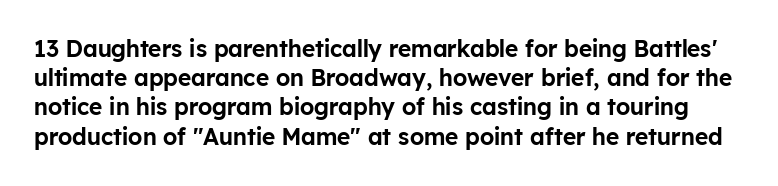
Style check: upright. Clear beneath every line of the passage. Here the glyphs are tracked normally, forming tight word shapes. The vertical gap from one line to the next is medium.
